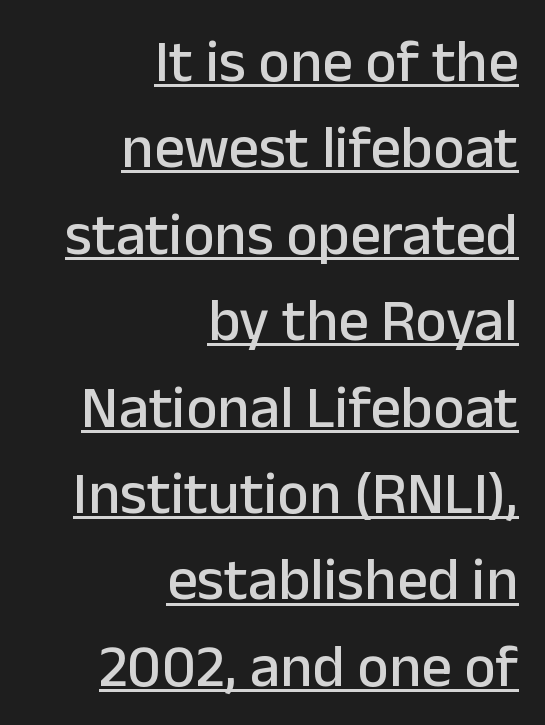
The image shows 60 px sans-serif type, upright; set right-aligned, normal line spacing (1.44x), normal letter spacing, underlined; low stroke contrast and a medium x-height.
